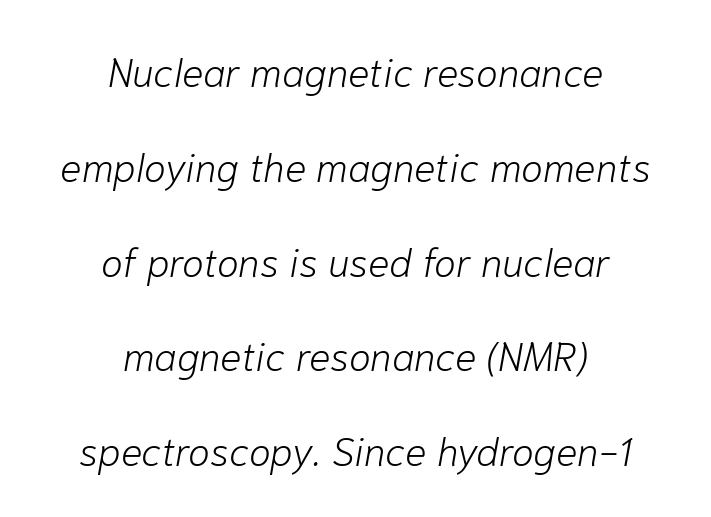
Q: Is the text bold? A: No.
Q: Is the text italic (slanted)? A: Yes, it leans right by about 10 degrees.
Q: Is the text underlined? A: No.
Q: How is the paragraph aligned? A: Centered.
Q: Is the spacing between letters normal or unusually wide? A: Normal.
Q: Is the spacing between lines tight, normal or loose? A: Loose.
Q: Width (condensed, normal, or wide)? A: Normal.
Q: Stroke contrast? A: Low.
Q: x-height? A: Medium.
Q: Monospaced? A: No.
